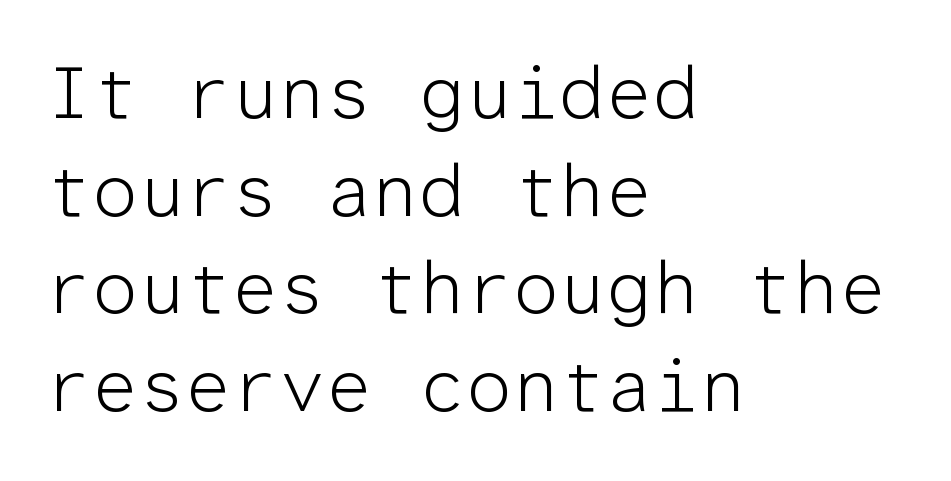
Grotesque or geometric, the face here clearly has no serifs. The face used here is rendered with its standard letterfit. One glance says typical: line gaps are just what's usual. Typeset ragged right — the left edge is the straight one. Fixed-width glyphs throughout — classic coding-font behaviour. The space beneath each line is pristine and unruled.
